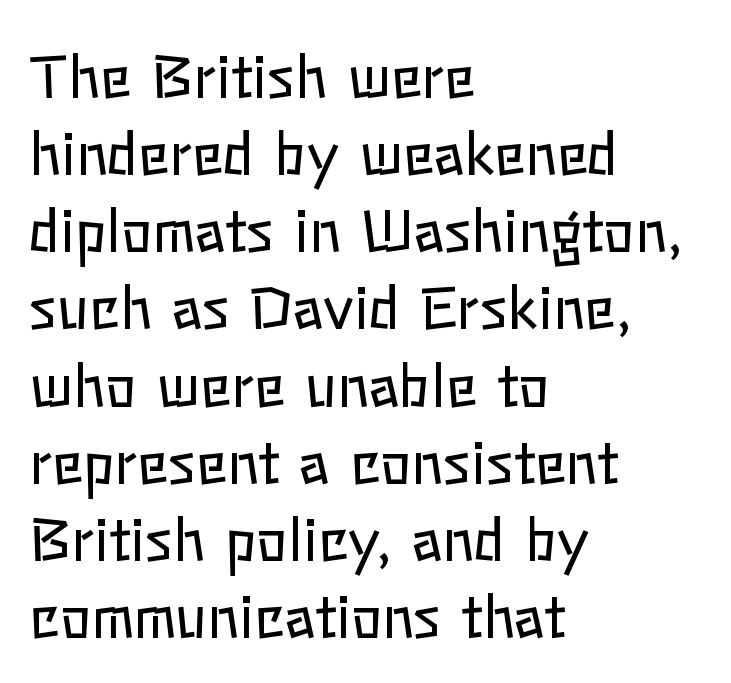
{"italic": "no", "bold": "no", "weight": "regular", "width": "normal", "stroke_contrast": "low", "x_height": "medium", "monospaced": "no", "underline": "no", "align": "left", "line_spacing": "normal", "line_spacing_ratio": 1.33, "letter_spacing": "normal", "letter_spacing_em": 0.0, "glyph_px": 58}
